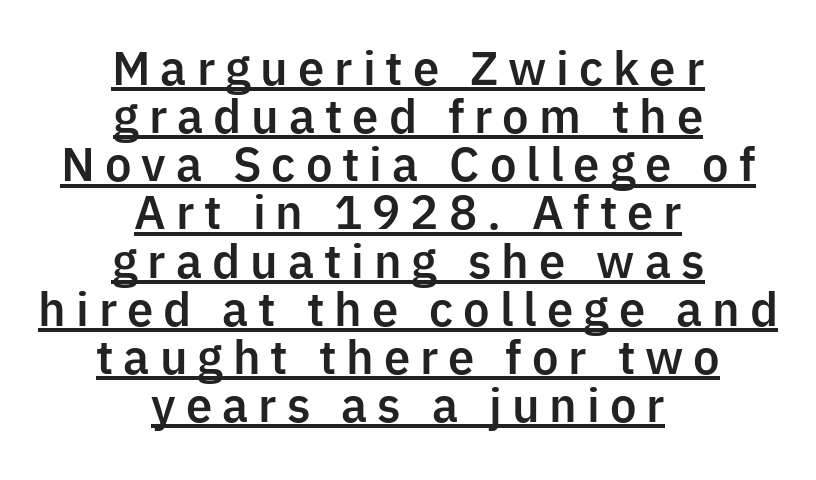
The image shows 45 px sans-serif type, upright; set centered, tight line spacing (1.07x), unusually wide letter spacing (+0.22 em), underlined; low stroke contrast and a medium x-height.
